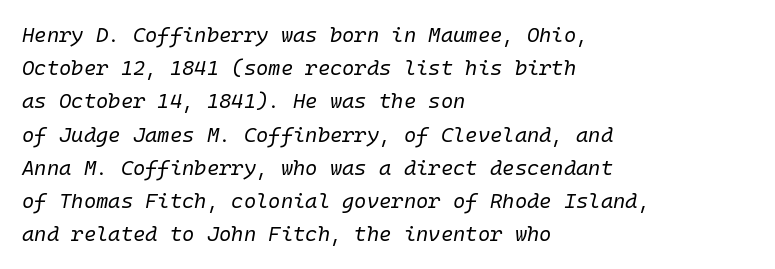
The image shows 21 px text type, italic (leaning right); set left-aligned, normal line spacing (1.58x), normal letter spacing, not underlined.
